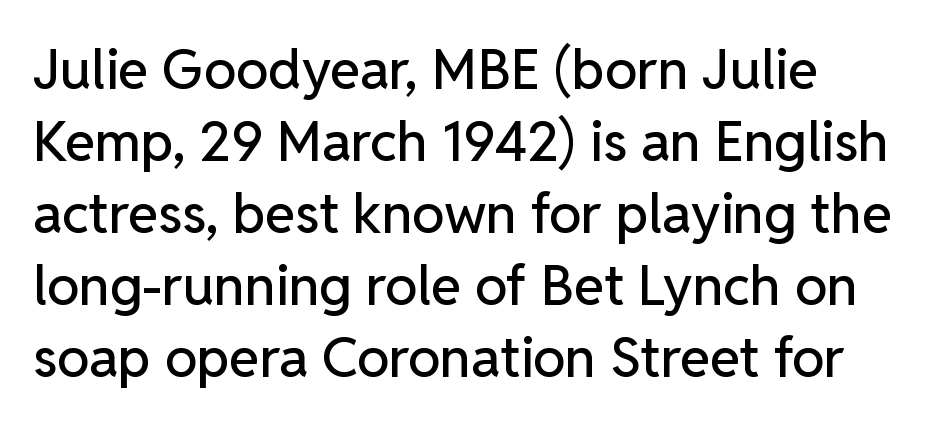
{"serif": "no", "italic": "no", "width": "normal", "stroke_contrast": "low", "x_height": "medium", "monospaced": "no", "underline": "no", "line_spacing": "normal", "line_spacing_ratio": 1.31, "letter_spacing": "normal", "letter_spacing_em": 0.0, "glyph_px": 55}
